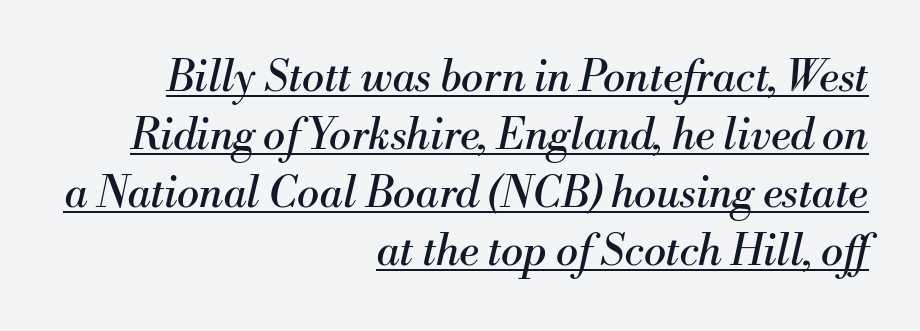
The image shows 42 px regular-weight serif type, italic (leaning right); set right-aligned, normal line spacing (1.38x), normal letter spacing, underlined; medium stroke contrast and a small x-height.
